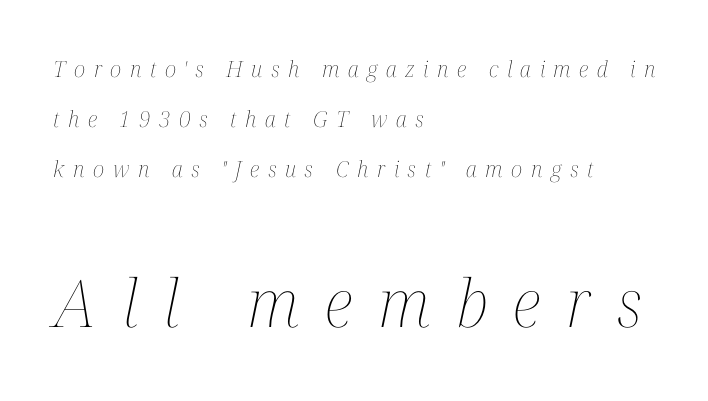
Substantial extra tracking has been applied to these lines. Clear beneath every line of the passage. Weight class: somewhere from thin through regular. The second block has been scaled up relative to the first. Rows of type keep a wide berth in the vertical direction.
